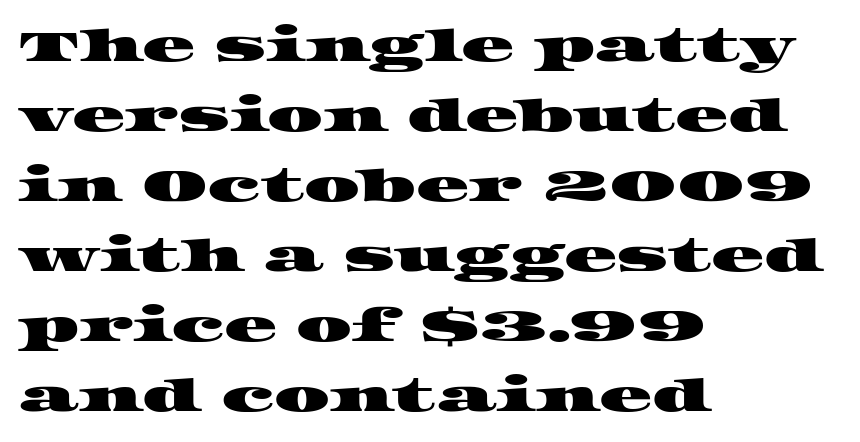
The image shows 44 px wide serif type; set left-aligned, normal line spacing (1.59x), normal letter spacing, not underlined; high stroke contrast and a large x-height.
